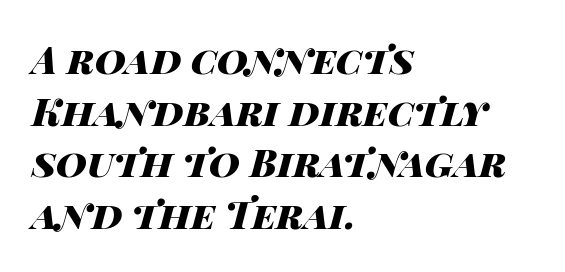
Q: Is the text bold? A: Yes.
Q: Is the text italic (slanted)? A: Yes, it leans right by about 14 degrees.
Q: Is the text underlined? A: No.
Q: How is the paragraph aligned? A: Left-aligned.
Q: Is the spacing between letters normal or unusually wide? A: Normal.
Q: Is the spacing between lines tight, normal or loose? A: Normal.
Q: Width (condensed, normal, or wide)? A: Wide.
Q: Stroke contrast? A: High.
Q: x-height? A: Large.
Q: Monospaced? A: No.
